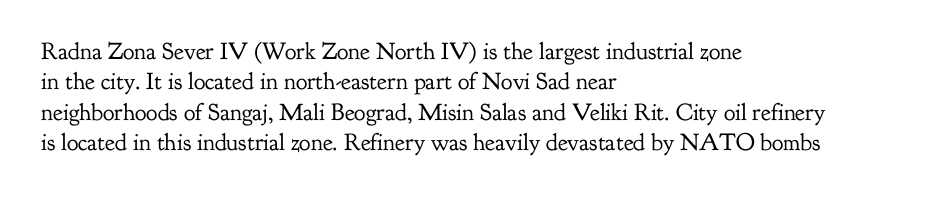
The image shows 24 px text type, upright; set left-aligned, normal line spacing (1.27x), normal letter spacing, not underlined.
